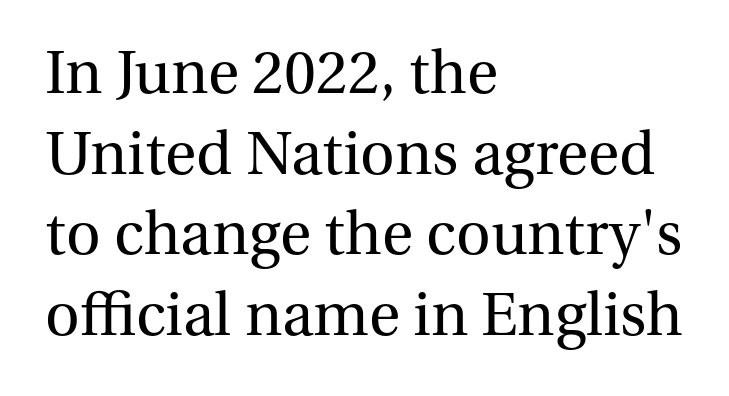
No extra ink here — the face is not bold. Every stem runs plumb, perpendicular to the baseline. In terms of letterform style, serifs are clearly present. These lines stack with their left ends in a neat column. Decoration check: the copy has no underline. Think of a printed novel: that variable character pitch is what you see here.
